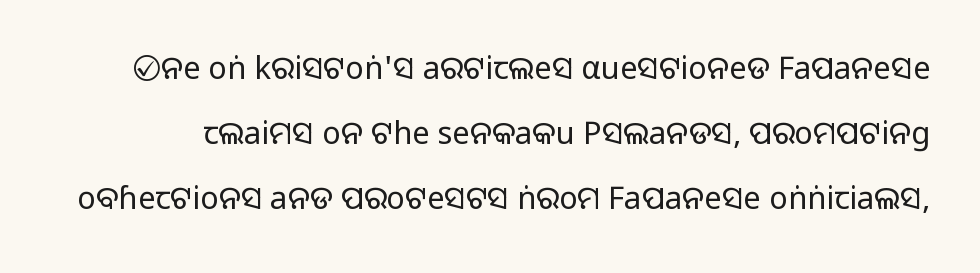
{"serif": "no", "italic": "no", "bold": "no", "weight": "regular", "width": "normal", "stroke_contrast": "low", "x_height": "large", "monospaced": "no", "underline": "no", "line_spacing": "loose", "line_spacing_ratio": 2.1, "letter_spacing": "normal", "letter_spacing_em": 0.0, "glyph_px": 31}
